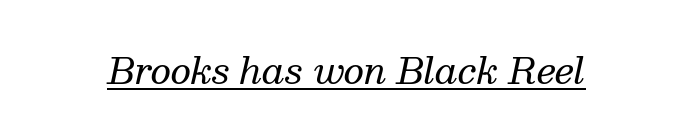
Q: Is the text bold? A: No.
Q: Is the text italic (slanted)? A: Yes, it leans right by about 13 degrees.
Q: Is the typeface a serif or a sans-serif typeface? A: Serif.
Q: Is the text underlined? A: Yes.
Q: Is the spacing between letters normal or unusually wide? A: Normal.
Q: Width (condensed, normal, or wide)? A: Normal.
Q: Stroke contrast? A: Medium.
Q: x-height? A: Medium.
Q: Monospaced? A: No.
